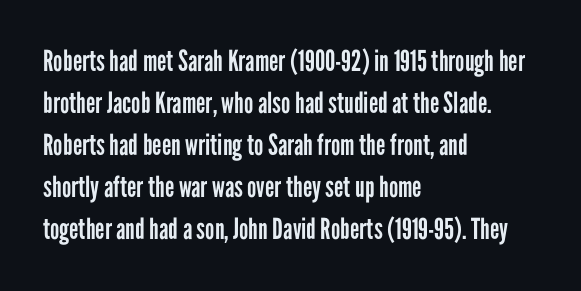
The image shows 29 px regular-weight, condensed sans-serif type, upright; set left-aligned, normal line spacing (1.45x), normal letter spacing, not underlined; low stroke contrast and a medium x-height.
